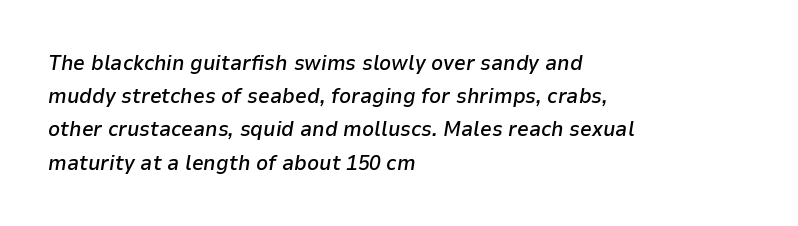
Line beginnings align vertically; line endings do not. The rendering keeps characters at their native spacing. Each glyph is drawn with semibold strokes, heavier than normal yet not fully bold. The strip under each line holds only bare page.
